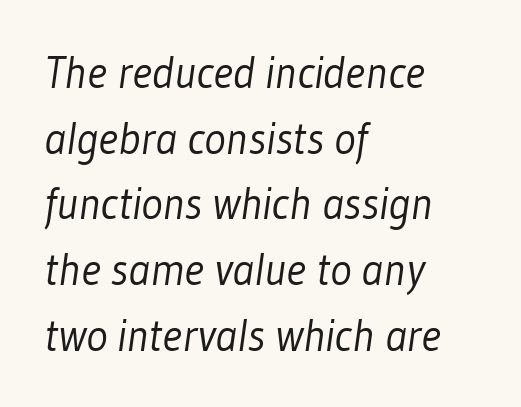
The image shows 45 px light, condensed sans-serif type; set left-aligned, normal line spacing (1.46x), normal letter spacing, not underlined; low stroke contrast and a medium x-height.
